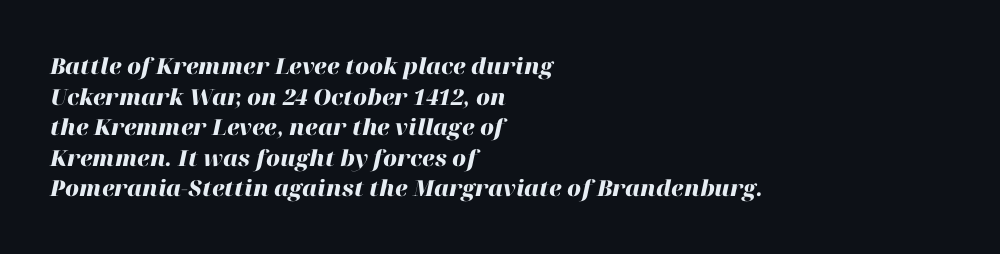
{"italic": "yes", "lean": "right", "slant_degrees": 12, "bold": "yes", "underline": "no", "align": "left", "line_spacing": "normal", "line_spacing_ratio": 1.39, "letter_spacing": "normal", "letter_spacing_em": 0.0, "glyph_px": 22}
